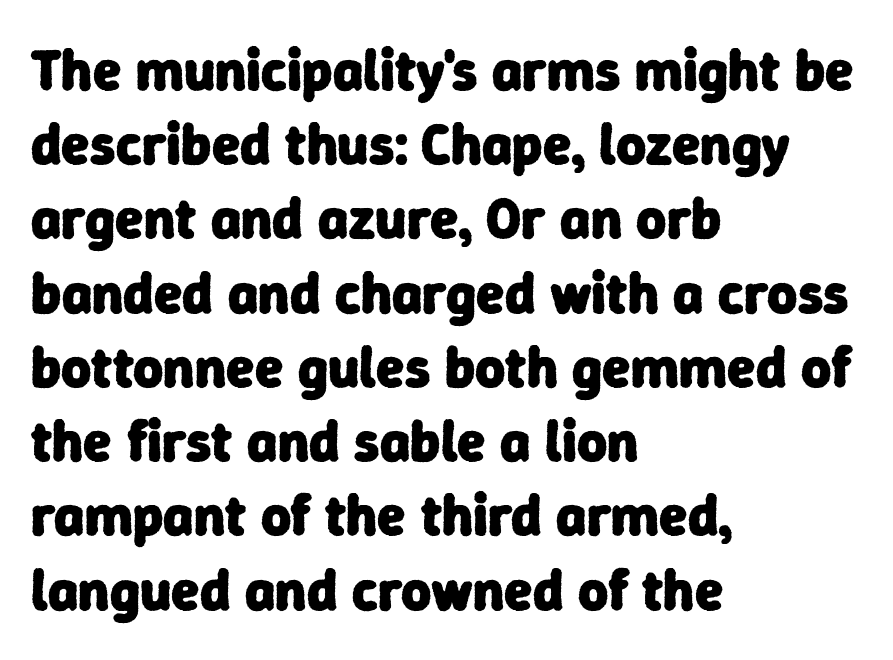
{"serif": "no", "bold": "yes", "weight": "heavy", "width": "normal", "stroke_contrast": "low", "x_height": "medium", "monospaced": "no", "underline": "no", "align": "left", "line_spacing": "normal", "line_spacing_ratio": 1.28, "letter_spacing": "normal", "letter_spacing_em": 0.0, "glyph_px": 58}
